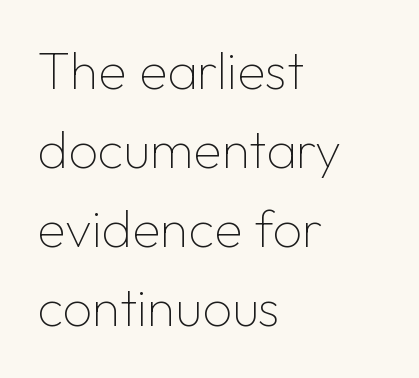
Q: Is the text bold? A: No.
Q: Is the text italic (slanted)? A: No, it is upright.
Q: Is the typeface a serif or a sans-serif typeface? A: Sans-serif.
Q: Is the text underlined? A: No.
Q: How is the paragraph aligned? A: Left-aligned.
Q: Is the spacing between letters normal or unusually wide? A: Normal.
Q: Is the spacing between lines tight, normal or loose? A: Normal.
Q: Width (condensed, normal, or wide)? A: Normal.
Q: Stroke contrast? A: Low.
Q: x-height? A: Medium.
Q: Monospaced? A: No.
